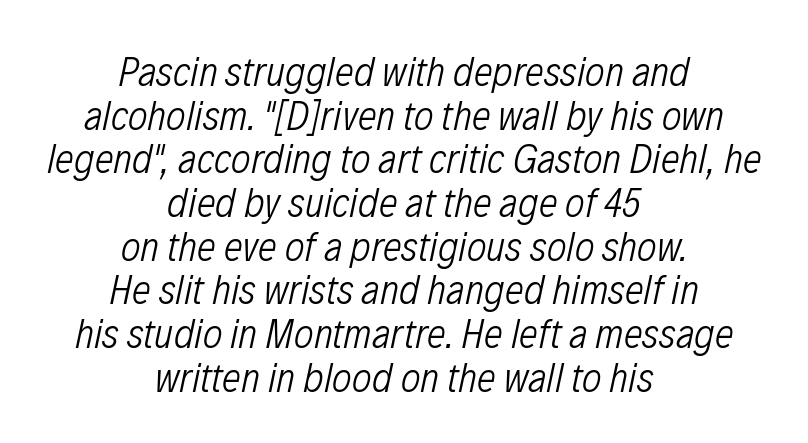
{"italic": "yes", "lean": "right", "slant_degrees": 12, "bold": "no", "weight": "light", "width": "condensed", "stroke_contrast": "low", "x_height": "medium", "monospaced": "no", "underline": "no", "align": "center", "line_spacing": "tight", "line_spacing_ratio": 1.04, "letter_spacing": "normal", "letter_spacing_em": 0.0, "glyph_px": 42}
